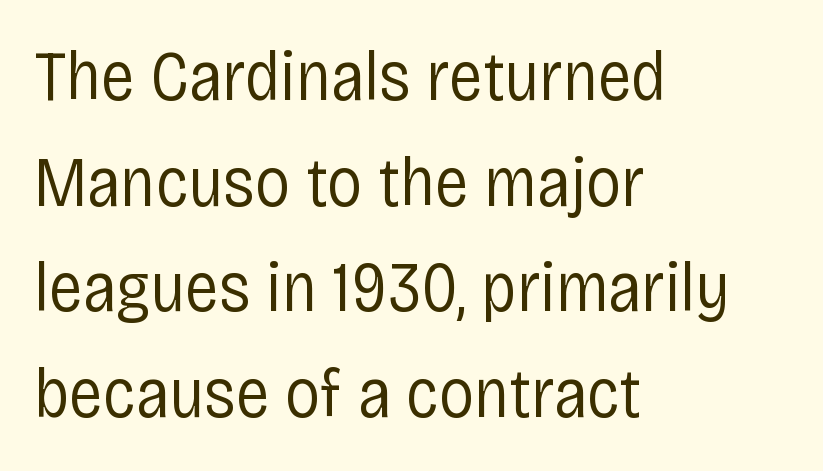
Q: Is the text bold? A: No.
Q: Is the text italic (slanted)? A: No, it is upright.
Q: Is the typeface a serif or a sans-serif typeface? A: Sans-serif.
Q: Is the text underlined? A: No.
Q: How is the paragraph aligned? A: Left-aligned.
Q: Is the spacing between letters normal or unusually wide? A: Normal.
Q: Is the spacing between lines tight, normal or loose? A: Normal.
Q: Width (condensed, normal, or wide)? A: Condensed.
Q: Stroke contrast? A: Low.
Q: x-height? A: Large.
Q: Monospaced? A: No.
